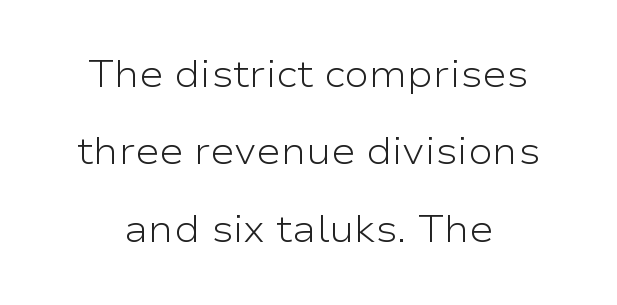
Summary of vertical rhythm: relaxed, with wide interline spacing. These lines are rendered in a variable-pitch font. The rendering shows plain stroke endings on the letterforms — a sans-serif design. Glyph-to-glyph distance matches everyday printed text. Letters rest on an invisible, unmarked baseline. The type sits square on the baseline with zero lean.
